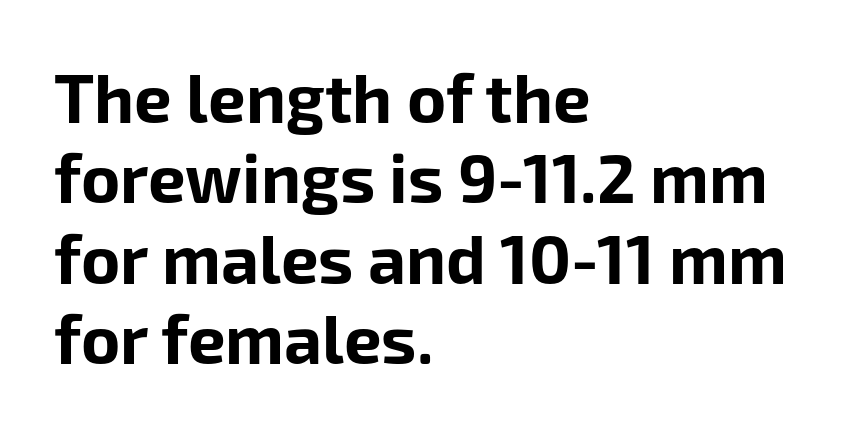
{"serif": "no", "italic": "no", "bold": "yes", "weight": "bold", "width": "normal", "stroke_contrast": "low", "x_height": "medium", "monospaced": "no", "underline": "no", "align": "left", "line_spacing_ratio": 1.2, "letter_spacing": "normal", "letter_spacing_em": 0.0, "glyph_px": 67}
